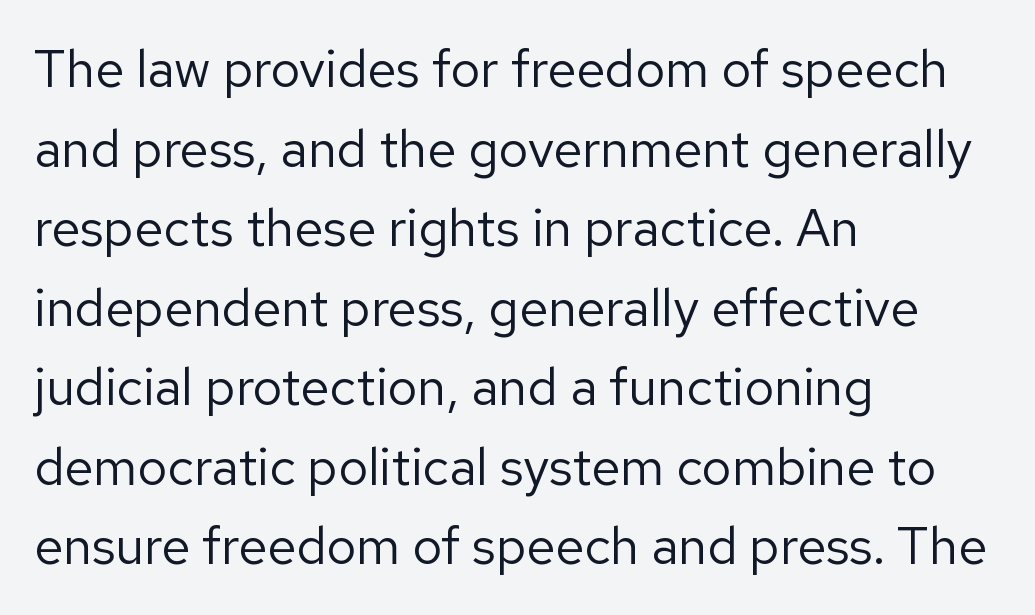
The image shows 52 px regular-weight sans-serif type, upright; set left-aligned, normal line spacing (1.53x), normal letter spacing, not underlined; low stroke contrast and a medium x-height.
